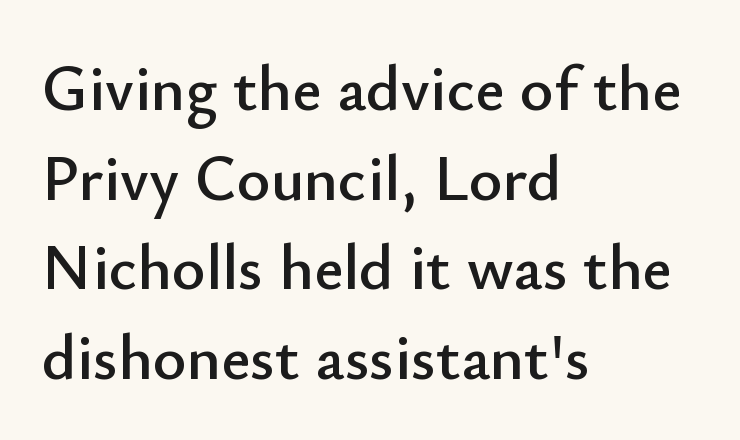
All the whitespace from short lines collects on the right. Observe the ordinary spacing: letters are neighbours, not strangers. Line spacing here is normal. If you drew a line through each stem, it would be perfectly vertical.
